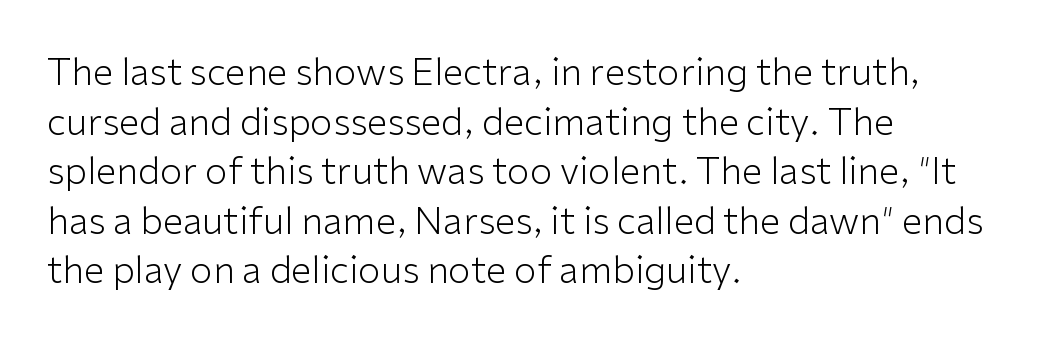
Serifs: no, the terminals of the letterforms are clean. If you drew a line through each stem, it would be perfectly vertical. Each line starts at the same left margin while the right side varies. Successive baselines arrive at the customary interval. The passage shown is typed in a proportional face where columns would drift. Between one letter and the next there's only the usual sliver of space.
